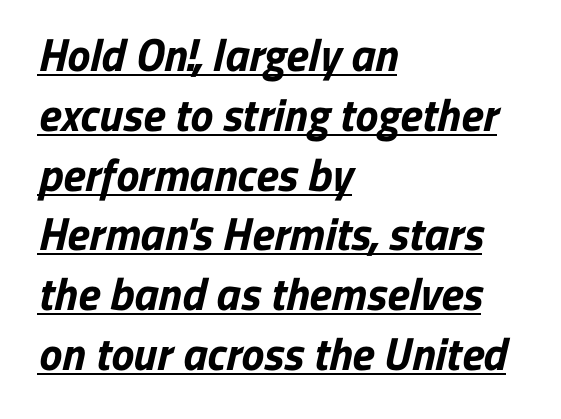
{"serif": "no", "bold": "yes", "weight": "bold", "width": "normal", "stroke_contrast": "low", "x_height": "medium", "monospaced": "no", "underline": "yes", "align": "left", "line_spacing": "normal", "line_spacing_ratio": 1.3, "letter_spacing": "normal", "letter_spacing_em": 0.0, "glyph_px": 46}
